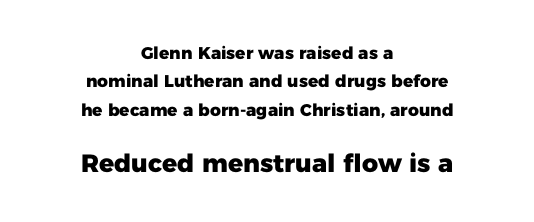
In terms of letterspacing, this is plain default setting. Notice how the passage keeps no hard edge, just a central spine. Underlining? Definitely not there. Characters remain perfectly vertical along every line.
